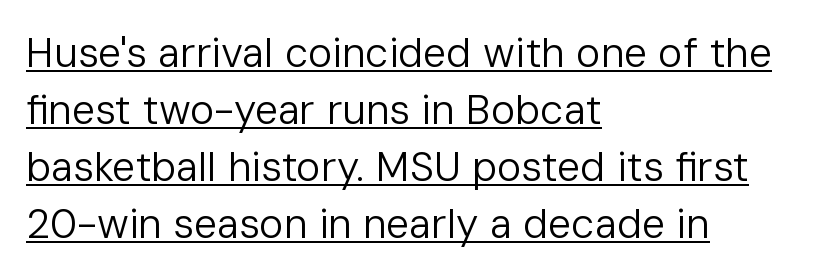
Q: Is the text bold? A: No.
Q: Is the text italic (slanted)? A: No, it is upright.
Q: Is the typeface a serif or a sans-serif typeface? A: Sans-serif.
Q: Is the text underlined? A: Yes.
Q: How is the paragraph aligned? A: Left-aligned.
Q: Is the spacing between letters normal or unusually wide? A: Normal.
Q: Is the spacing between lines tight, normal or loose? A: Normal.
Q: Width (condensed, normal, or wide)? A: Normal.
Q: Stroke contrast? A: Low.
Q: x-height? A: Medium.
Q: Monospaced? A: No.
